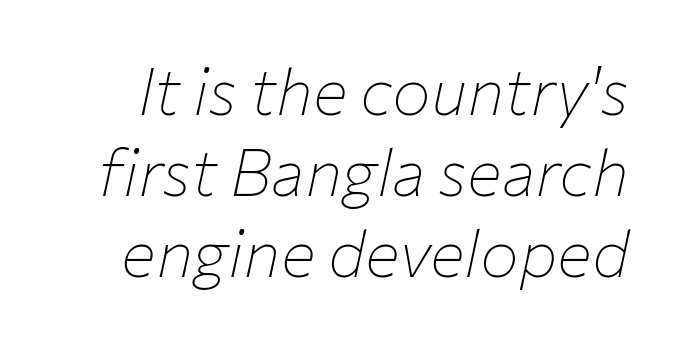
{"italic": "yes", "lean": "right", "slant_degrees": 12, "bold": "no", "weight": "thin", "width": "normal", "stroke_contrast": "low", "x_height": "medium", "monospaced": "no", "underline": "no", "line_spacing": "normal", "line_spacing_ratio": 1.25, "letter_spacing": "normal", "letter_spacing_em": 0.0, "glyph_px": 65}
